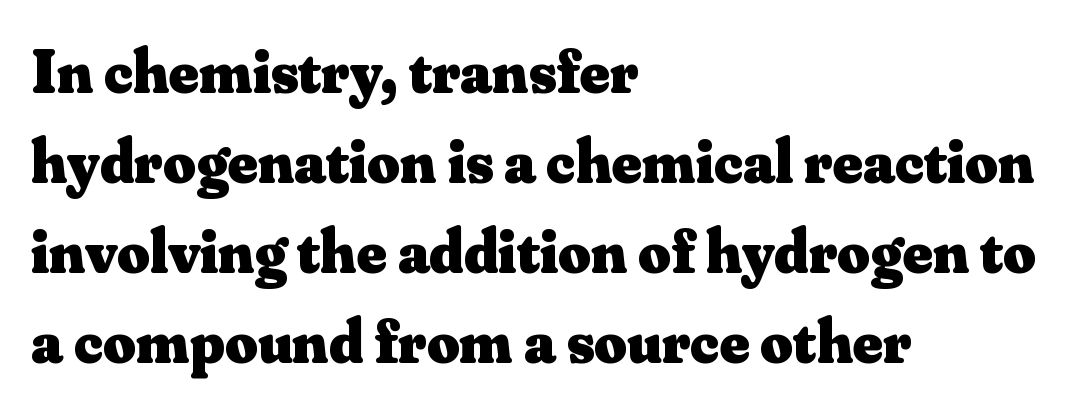
{"serif": "yes", "italic": "no", "bold": "yes", "weight": "heavy", "width": "normal", "stroke_contrast": "medium", "x_height": "small", "monospaced": "no", "underline": "no", "align": "left", "line_spacing": "normal", "line_spacing_ratio": 1.43, "letter_spacing": "normal", "letter_spacing_em": 0.0, "glyph_px": 63}
